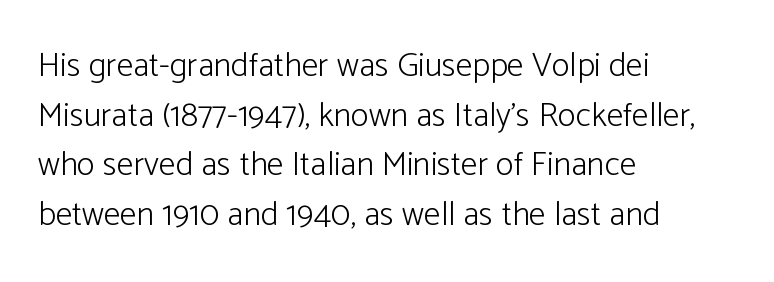
{"serif": "no", "italic": "no", "bold": "no", "weight": "light", "width": "normal", "stroke_contrast": "low", "x_height": "medium", "monospaced": "no", "underline": "no", "align": "left", "line_spacing": "normal", "line_spacing_ratio": 1.46, "letter_spacing": "normal", "letter_spacing_em": 0.0, "glyph_px": 34}
